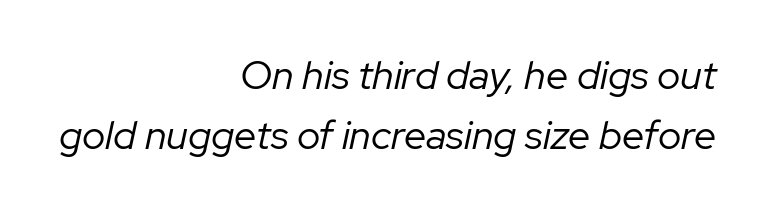
{"italic": "yes", "lean": "right", "slant_degrees": 12, "bold": "no", "weight": "regular", "width": "normal", "stroke_contrast": "low", "x_height": "medium", "monospaced": "no", "underline": "no", "align": "right", "line_spacing": "normal", "line_spacing_ratio": 1.5, "letter_spacing": "normal", "letter_spacing_em": 0.0, "glyph_px": 40}
